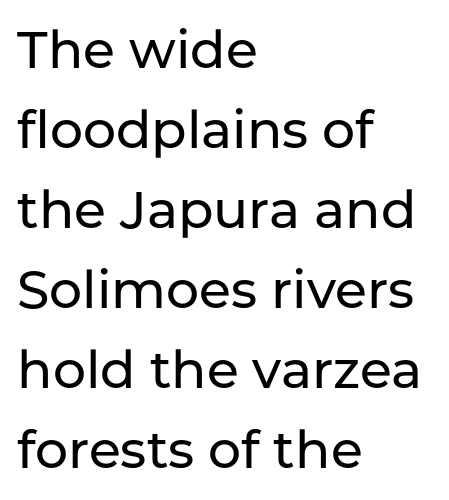
The letters sit at their default tracking, neither squeezed nor spread. Do the characters align in a grid? No, the font is proportional. Left-aligned paragraph, ragged on the right. Lines of text with bare space underneath. Observe the absence of serifs on each vertical stroke in this sample.
